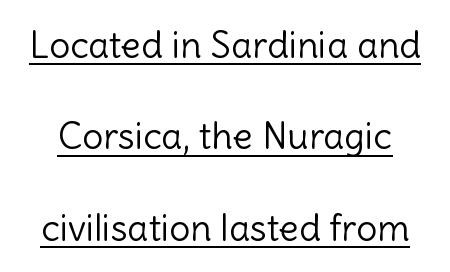
Q: Is the text bold? A: No.
Q: Is the text italic (slanted)? A: No, it is upright.
Q: Is the typeface a serif or a sans-serif typeface? A: Sans-serif.
Q: Is the text underlined? A: Yes.
Q: Is the spacing between letters normal or unusually wide? A: Normal.
Q: Is the spacing between lines tight, normal or loose? A: Loose.
Q: Width (condensed, normal, or wide)? A: Normal.
Q: x-height? A: Medium.
Q: Monospaced? A: No.
